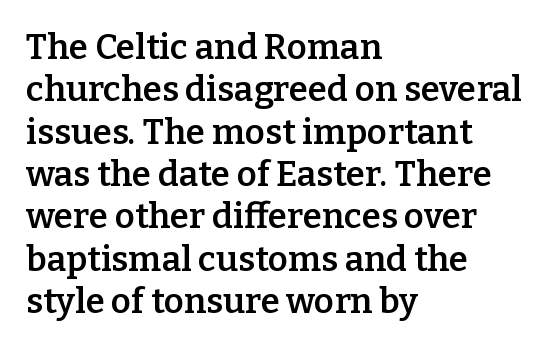
{"serif": "yes", "italic": "no", "bold": "semi", "weight": "semibold", "width": "normal", "stroke_contrast": "low", "x_height": "medium", "monospaced": "no", "underline": "no", "align": "left", "line_spacing_ratio": 1.21, "letter_spacing": "normal", "letter_spacing_em": 0.0, "glyph_px": 35}
